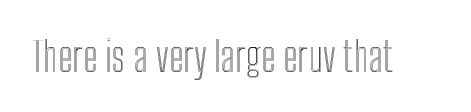
Q: Is the text italic (slanted)? A: No, it is upright.
Q: Is the text underlined? A: No.
Q: Is the spacing between letters normal or unusually wide? A: Normal.
Q: Width (condensed, normal, or wide)? A: Condensed.
Q: x-height? A: Medium.
Q: Monospaced? A: No.
